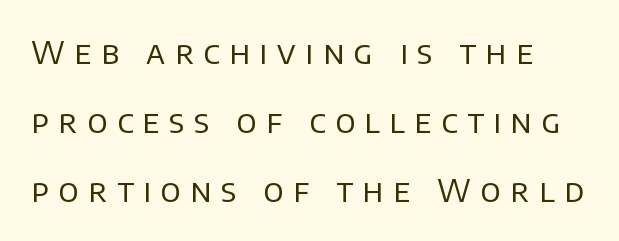
{"serif": "no", "italic": "no", "bold": "no", "weight": "regular", "width": "normal", "stroke_contrast": "low", "x_height": "large", "monospaced": "no", "underline": "no", "line_spacing": "loose", "line_spacing_ratio": 2.15, "letter_spacing": "wide", "letter_spacing_em": 0.3, "glyph_px": 32}
